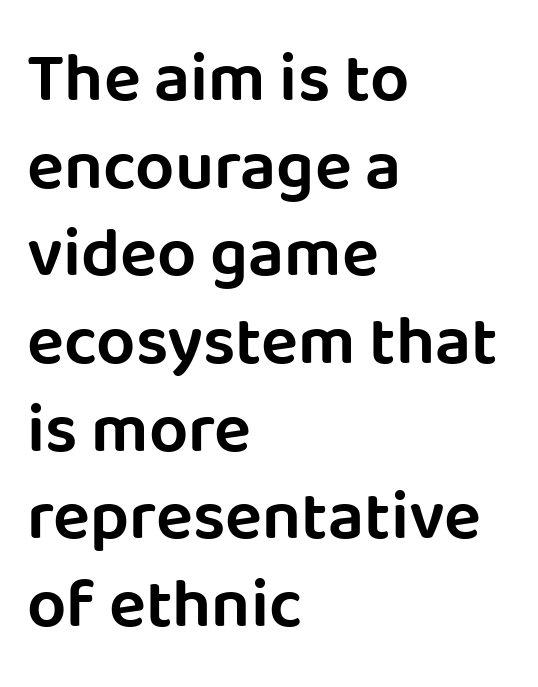
The image shows 69 px sans-serif type, upright; set left-aligned, normal line spacing (1.27x), normal letter spacing, not underlined; low stroke contrast and a large x-height.
